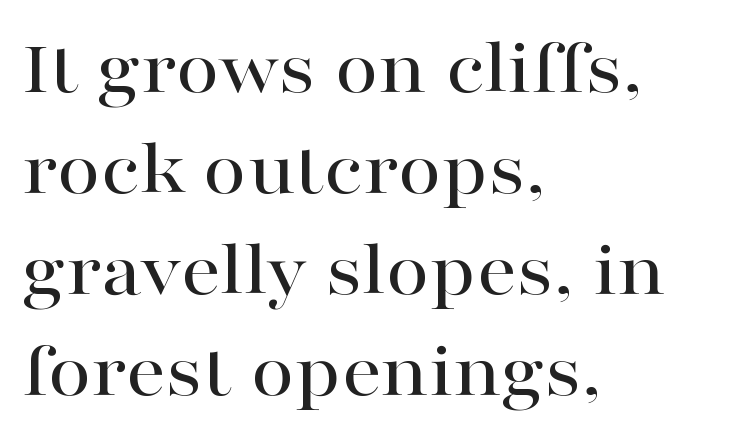
A typesetter would mark this as roman, not italic. All the whitespace from short lines collects on the right. The words here are not underlined. These lines are rendered in a variable-pitch font. Each word holds together tightly as a unit, with standard inter-letter gaps.
